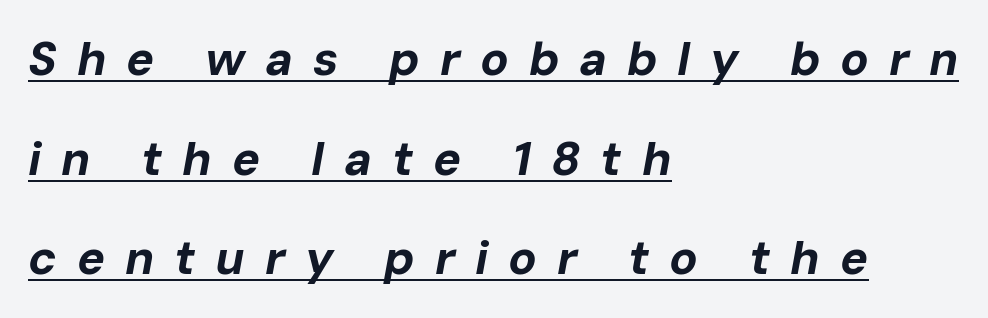
Q: Is the text bold? A: Yes.
Q: Is the text italic (slanted)? A: Yes, it leans right by about 10 degrees.
Q: Is the text underlined? A: Yes.
Q: How is the paragraph aligned? A: Left-aligned.
Q: Is the spacing between letters normal or unusually wide? A: Unusually wide.
Q: Is the spacing between lines tight, normal or loose? A: Loose.
Q: Width (condensed, normal, or wide)? A: Normal.
Q: Stroke contrast? A: Low.
Q: x-height? A: Medium.
Q: Monospaced? A: No.
